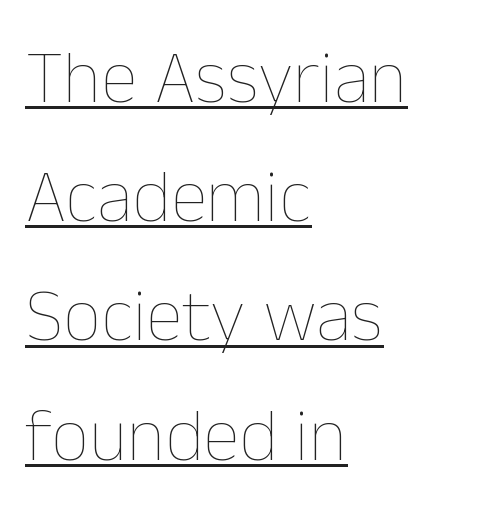
Quick note: interline space is typical. This sample has the flowing, uneven cadence of proportional lettering. Designer's note — italics off, roman on. What stands out about the letter spacing? Nothing — it is the standard amount. The passage is arranged the way most books set body copy — flush left.
